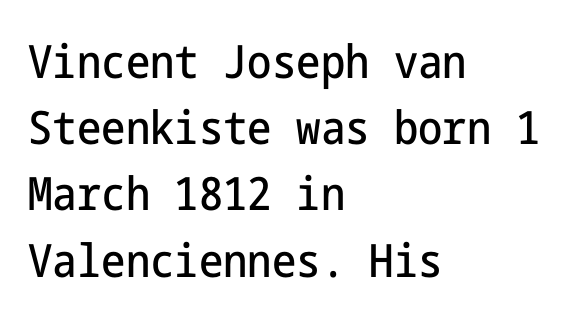
{"serif": "no", "italic": "no", "width": "condensed", "stroke_contrast": "low", "x_height": "medium", "underline": "no", "align": "left", "line_spacing": "normal", "line_spacing_ratio": 1.44, "letter_spacing": "normal", "letter_spacing_em": 0.0, "glyph_px": 46}
